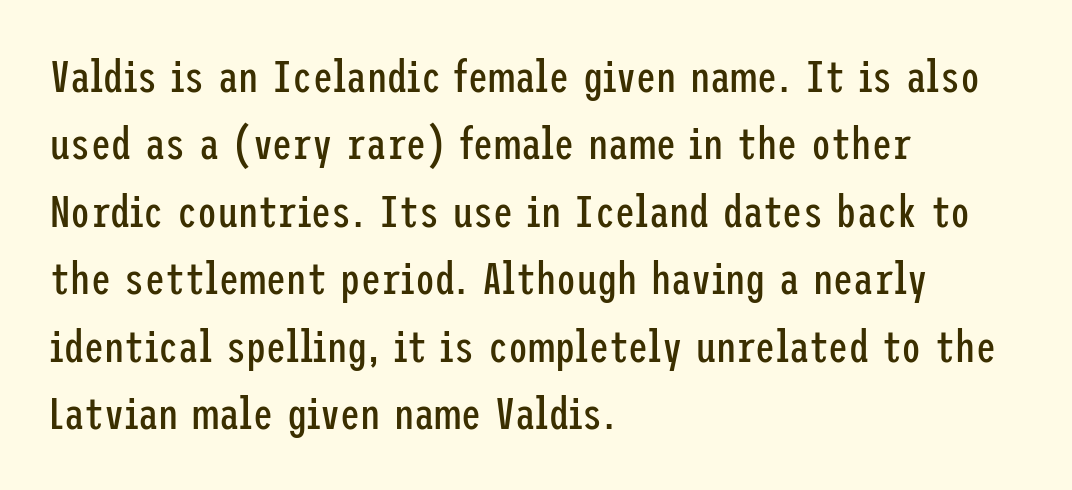
{"serif": "no", "italic": "no", "bold": "no", "weight": "regular", "width": "condensed", "stroke_contrast": "low", "x_height": "medium", "underline": "no", "align": "left", "line_spacing": "normal", "line_spacing_ratio": 1.5, "letter_spacing": "normal", "letter_spacing_em": 0.0, "glyph_px": 45}
